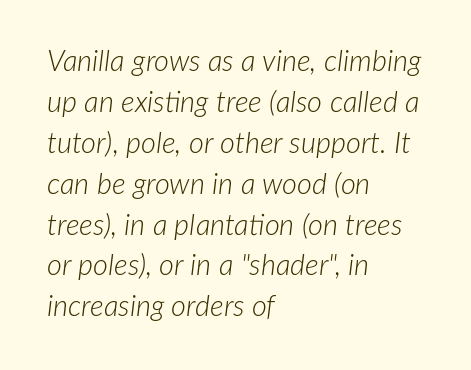
The image shows 29 px light type, italic (leaning right); set left-aligned, normal line spacing (1.41x), normal letter spacing, not underlined; low stroke contrast and a medium x-height.
